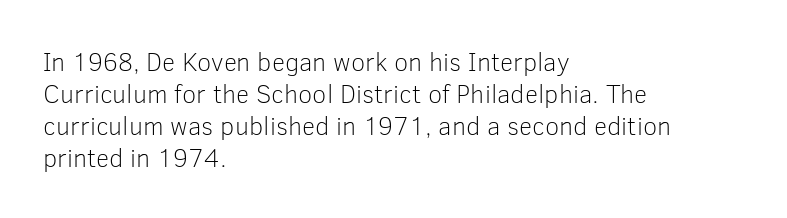
The passage shown is not underscored anywhere. Words appear dense and cohesive because spacing is normal. Alignment: flush left. Unlike italic type, these characters show no tilt at all.
